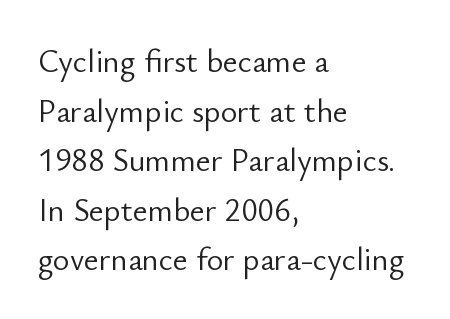
{"serif": "no", "italic": "no", "bold": "no", "weight": "light", "width": "normal", "stroke_contrast": "low", "x_height": "small", "monospaced": "no", "underline": "no", "align": "left", "line_spacing": "normal", "line_spacing_ratio": 1.55, "letter_spacing": "normal", "letter_spacing_em": 0.0, "glyph_px": 32}
